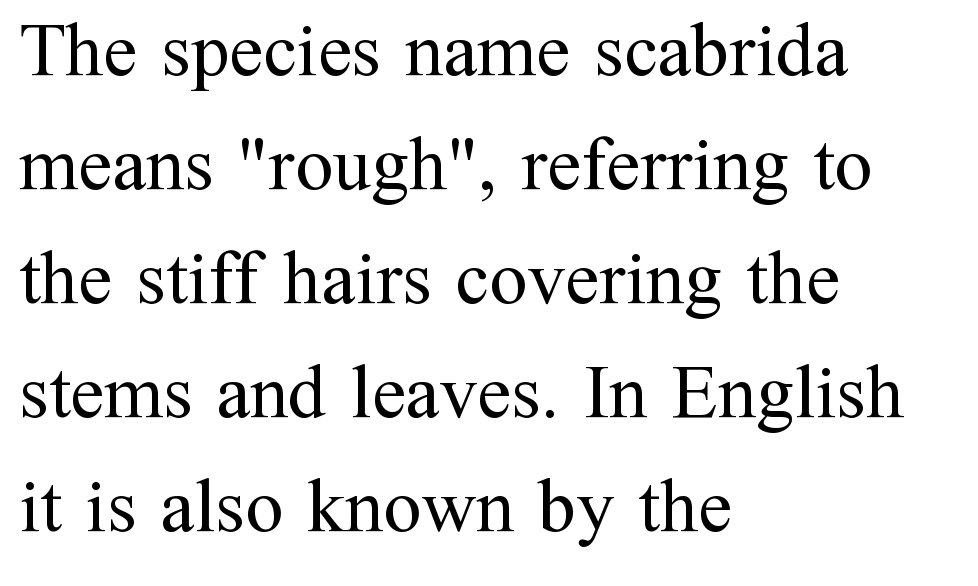
The image shows 76 px regular-weight serif type, upright; set left-aligned, normal line spacing (1.5x), normal letter spacing, not underlined; medium stroke contrast and a medium x-height.
